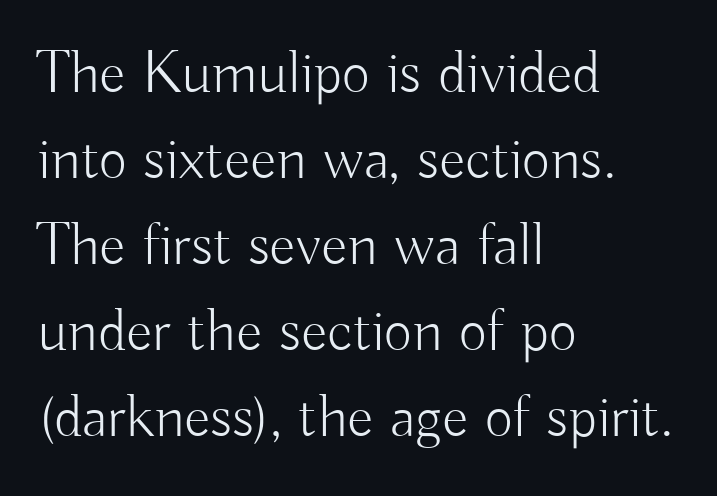
The compositor pushed each line to the left boundary. The leading is moderate, giving the passage an even texture. The baseline area is clear. It's the straight-up-and-down kind of type.
